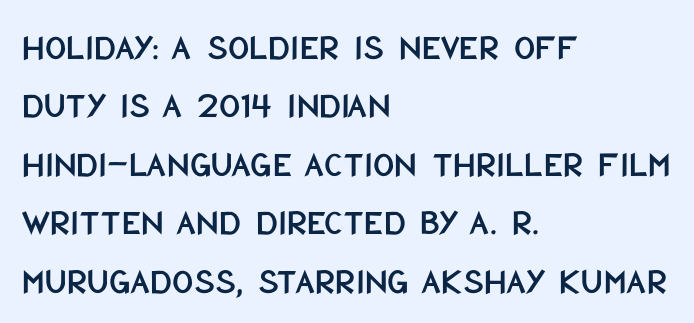
{"serif": "no", "italic": "no", "width": "condensed", "stroke_contrast": "low", "x_height": "large", "monospaced": "no", "underline": "no", "align": "left", "line_spacing": "normal", "line_spacing_ratio": 1.58, "letter_spacing": "normal", "letter_spacing_em": 0.0, "glyph_px": 37}
